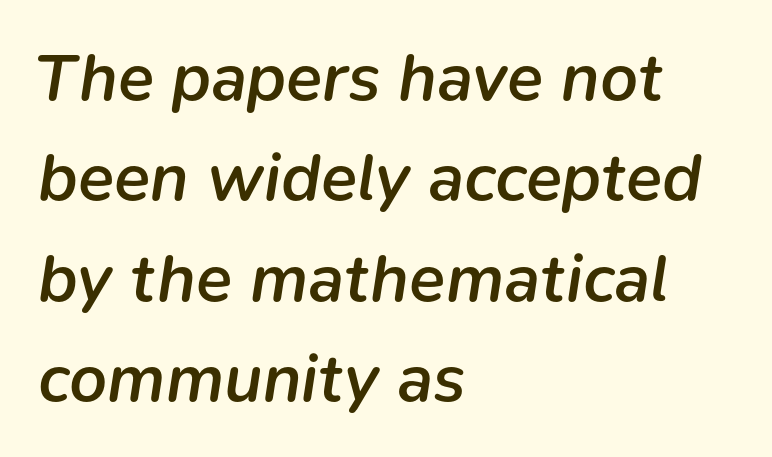
The image shows 67 px semibold type, italic (leaning right); set left-aligned, normal line spacing (1.5x), normal letter spacing, not underlined; low stroke contrast and a medium x-height.
